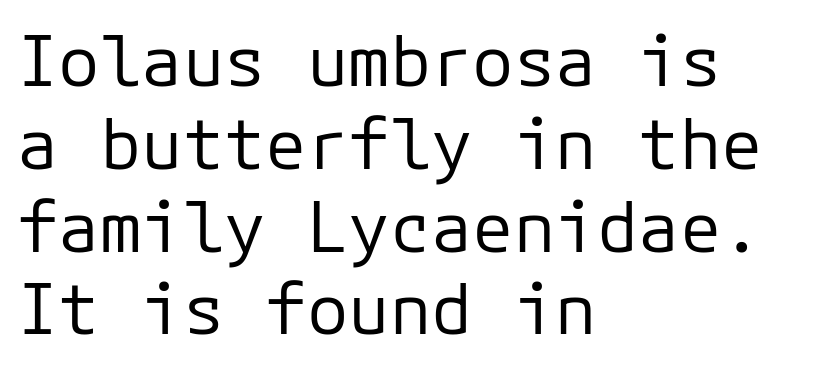
The image shows 69 px regular-weight sans-serif type, upright; set left-aligned, line spacing 1.2x, normal letter spacing, not underlined; low stroke contrast and a medium x-height.
